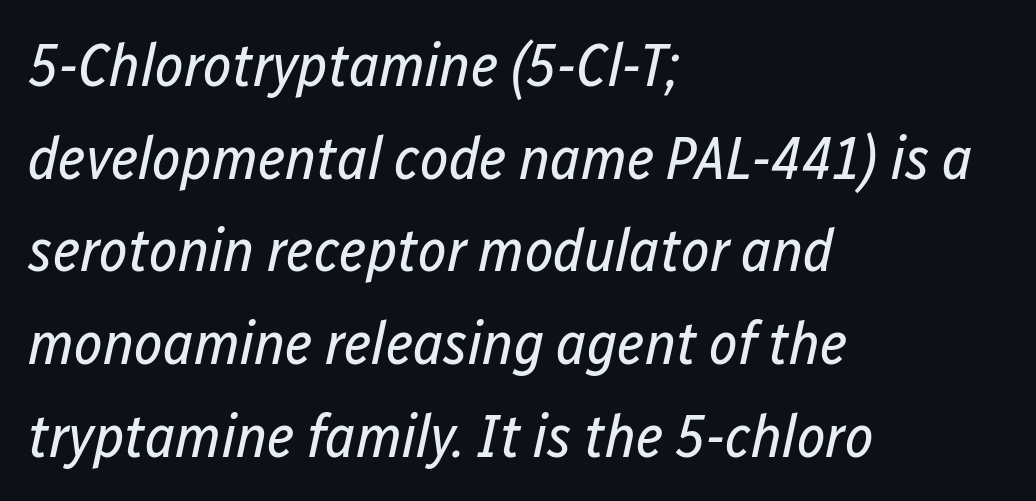
The image shows 61 px regular-weight, condensed type, italic (leaning right); set left-aligned, normal line spacing (1.52x), normal letter spacing, not underlined; low stroke contrast and a medium x-height.
